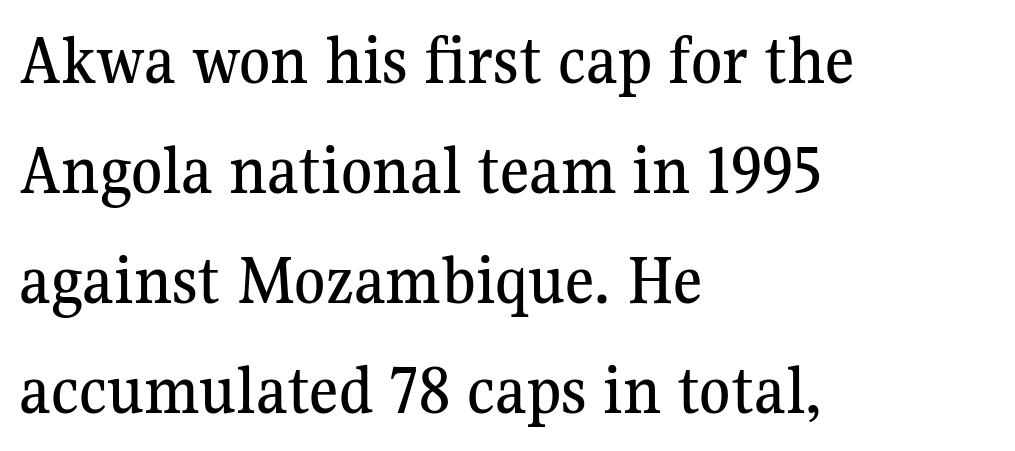
These lines keep a tight, regular rhythm from letter to letter. Note the varied advance widths — an 'i' is clearly narrower than an 'm'. The rendering anchors every line to the left-hand side. Observe the serifs anchoring each vertical stroke in this sample.
